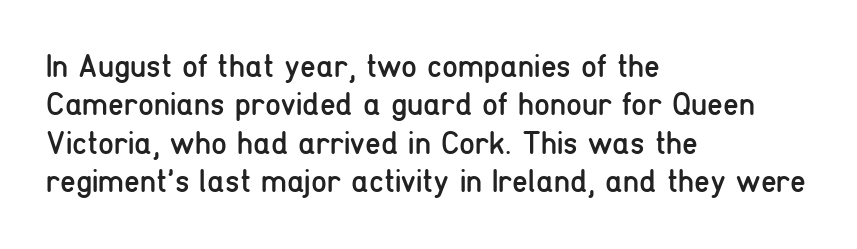
The image shows 32 px regular-weight, condensed sans-serif type, upright; set left-aligned, line spacing 1.2x, normal letter spacing, not underlined; low stroke contrast and a medium x-height.
